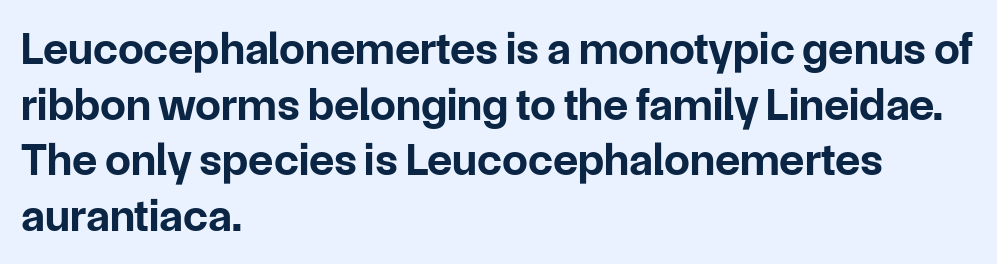
The image shows 46 px bold sans-serif type, upright; set left-aligned, line spacing 1.21x, normal letter spacing, not underlined; low stroke contrast and a medium x-height.
